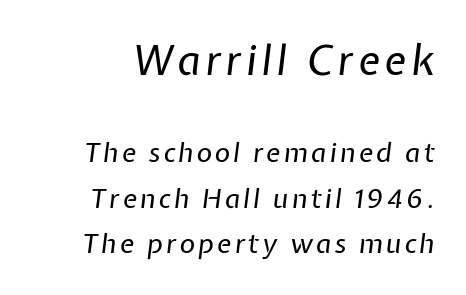
{"italic": "yes", "lean": "right", "slant_degrees": 7, "bold": "no", "weight": "regular", "width": "normal", "stroke_contrast": "low", "x_height": "medium", "monospaced": "no", "underline": "no", "line_spacing": "normal", "line_spacing_ratio": 1.69, "larger_block": "first", "size_ratio": 1.52, "glyph_px": 41}
